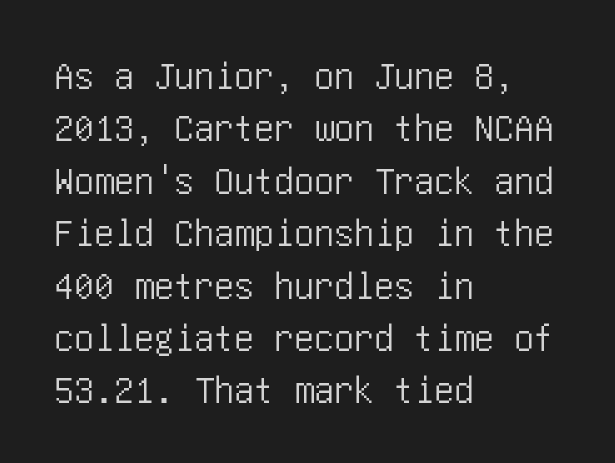
{"serif": "no", "italic": "no", "width": "condensed", "stroke_contrast": "low", "x_height": "large", "underline": "no", "align": "left", "line_spacing": "normal", "line_spacing_ratio": 1.31, "letter_spacing": "normal", "letter_spacing_em": 0.0, "glyph_px": 40}
